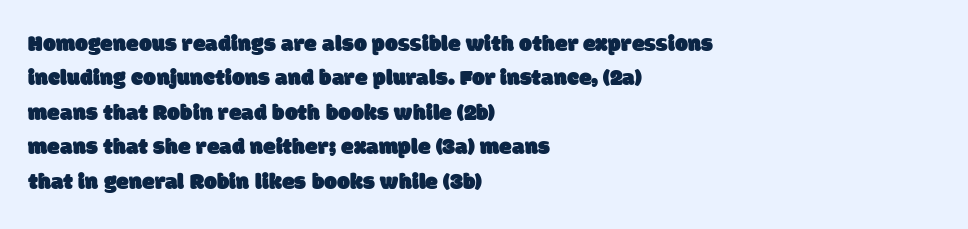
Q: Is the text underlined? A: No.
Q: How is the paragraph aligned? A: Left-aligned.
Q: Is the spacing between letters normal or unusually wide? A: Normal.
Q: Is the spacing between lines tight, normal or loose? A: Normal.
